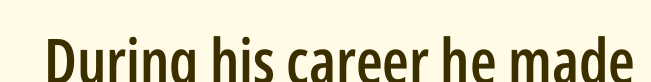
Q: Is the text bold? A: Semi-bold.
Q: Is the text italic (slanted)? A: No, it is upright.
Q: Is the typeface a serif or a sans-serif typeface? A: Sans-serif.
Q: Is the text underlined? A: No.
Q: Is the spacing between letters normal or unusually wide? A: Normal.
Q: Width (condensed, normal, or wide)? A: Condensed.
Q: Stroke contrast? A: Low.
Q: x-height? A: Medium.
Q: Monospaced? A: No.
